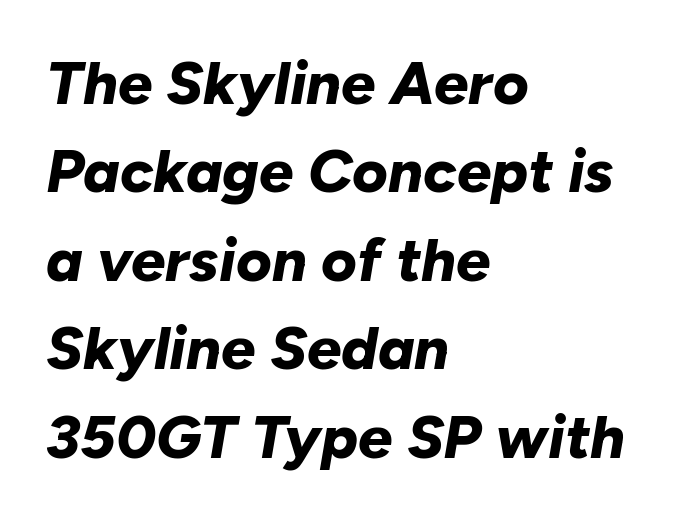
Casual observation: everything's shoved over to the left. Does the weight exceed regular? Yes, all the way to bold. Normally led — the rows are evenly, conventionally spaced. Is the letter spacing exaggerated? No — it looks like the ordinary default. Descenders are the only things crossing below the line. This sample has the flowing, uneven cadence of proportional lettering.
